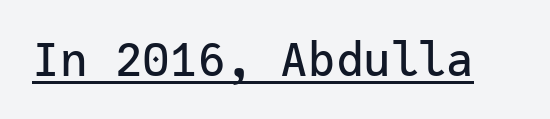
{"serif": "no", "italic": "no", "width": "normal", "stroke_contrast": "low", "x_height": "medium", "monospaced": "yes", "underline": "yes", "letter_spacing": "normal", "letter_spacing_em": 0.0, "glyph_px": 46}
